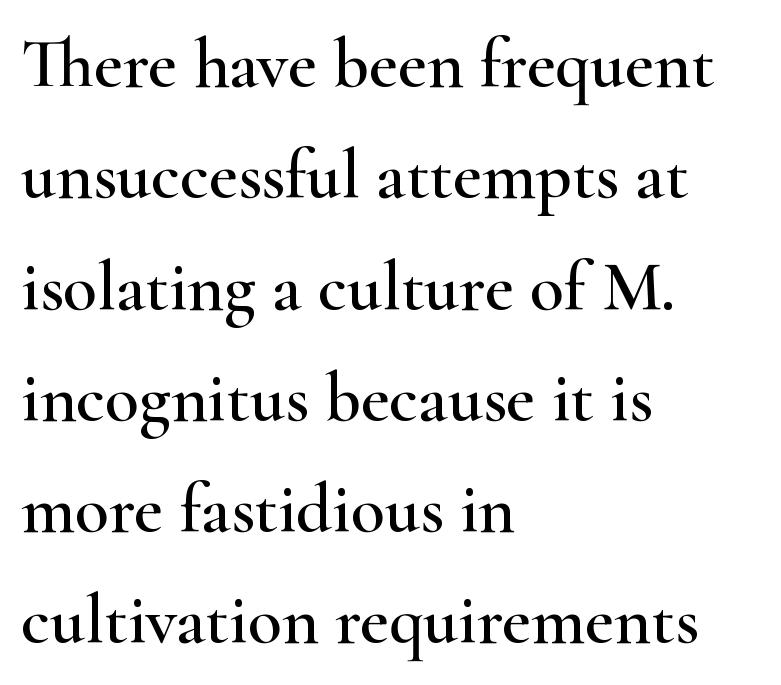
{"serif": "yes", "italic": "no", "width": "wide", "stroke_contrast": "high", "x_height": "small", "monospaced": "no", "underline": "no", "align": "left", "line_spacing": "normal", "line_spacing_ratio": 1.59, "letter_spacing": "normal", "letter_spacing_em": 0.0, "glyph_px": 70}
